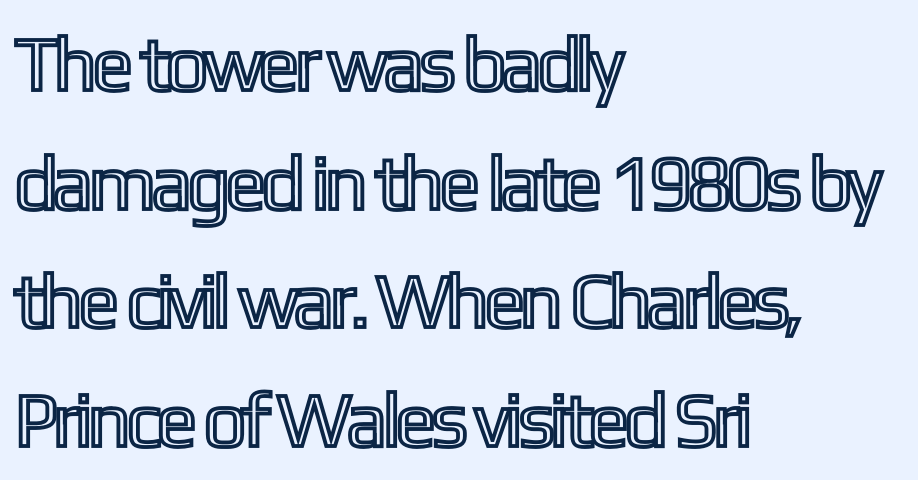
Tall strokes in this sample are plumb rather than angled. This sample has the flowing, uneven cadence of proportional lettering. A typesetter would call this zero additional tracking. These lines sit exactly where default settings would place them.
